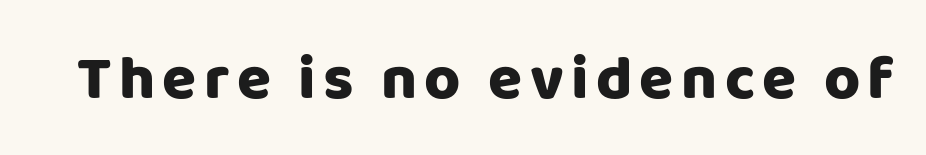
Q: Is the text bold? A: Yes.
Q: Is the text italic (slanted)? A: No, it is upright.
Q: Is the typeface a serif or a sans-serif typeface? A: Sans-serif.
Q: Is the text underlined? A: No.
Q: Width (condensed, normal, or wide)? A: Normal.
Q: Stroke contrast? A: Low.
Q: x-height? A: Large.
Q: Monospaced? A: No.
